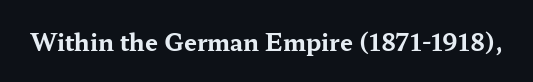
Notice how thick the strokes are: this is what a full bold looks like. In terms of letterspacing, this is plain default setting. The specimen omits any rule beneath the text block's lines. The lettering stays uniformly vertical, giving the passage a roman look.
